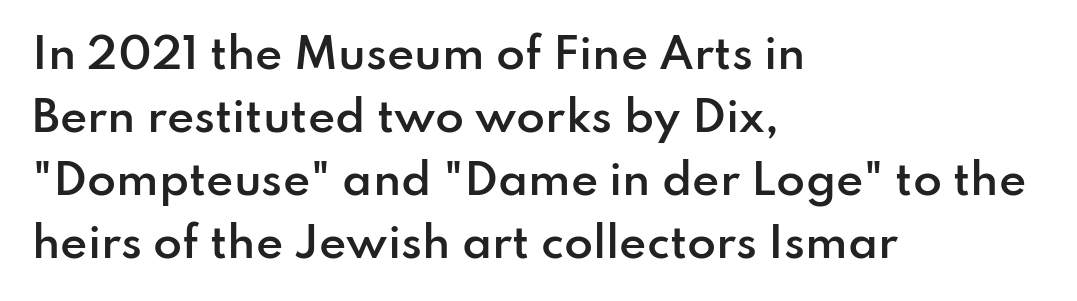
The text block is weighted toward the left margin, trailing off unevenly rightward. Examine the stroke ends and you'll find no serifs. Students, observe: this is what conventionally led text looks like. You could not count columns in this text — the font is proportionally spaced. Unlike italic type, these characters show no tilt at all.
